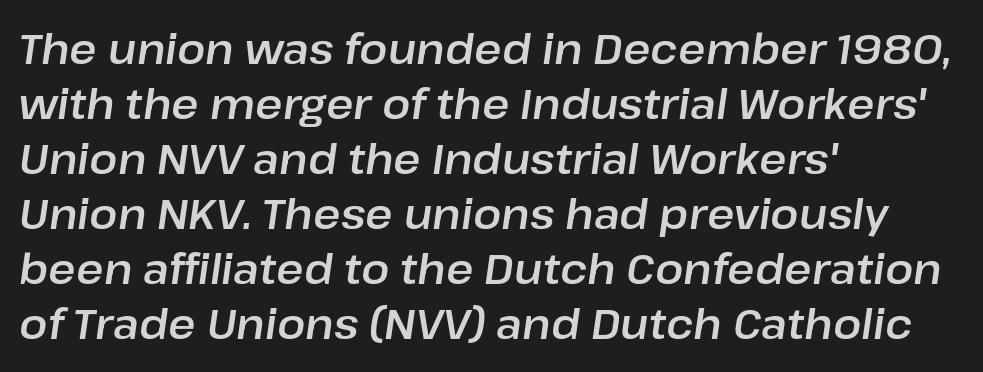
{"italic": "yes", "lean": "right", "slant_degrees": 8, "width": "normal", "stroke_contrast": "low", "x_height": "medium", "monospaced": "no", "underline": "no", "align": "left", "line_spacing": "normal", "line_spacing_ratio": 1.31, "letter_spacing": "normal", "letter_spacing_em": 0.0, "glyph_px": 42}
